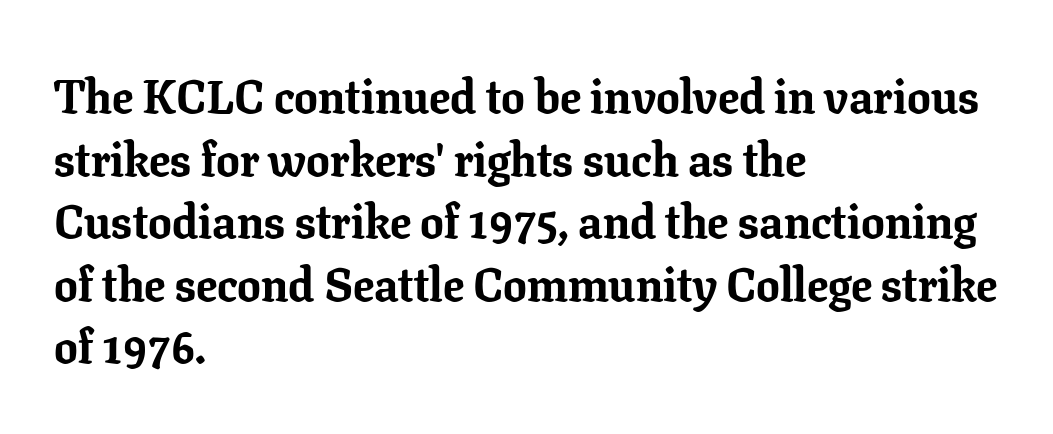
The typeface chosen for these lines features serifs. Clear beneath every line of the passage. Varying glyph widths throughout — classic text-font behaviour. Compared with a centered layout, this one pins lines to the left instead.
